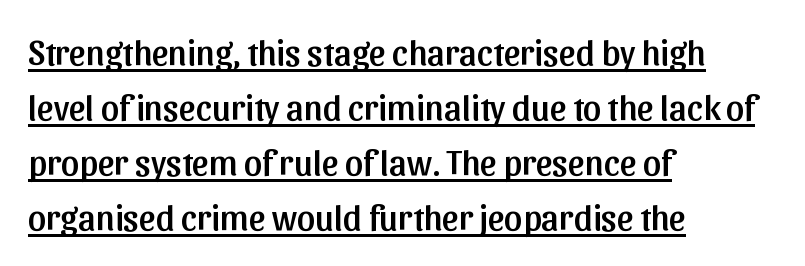
Left-aligned paragraph, ragged on the right. The line-height multiplier appears to be the usual default. Here the designer chose a conventional face with non-uniform glyph widths. Inter-character spacing is left at the font's built-in metrics.
